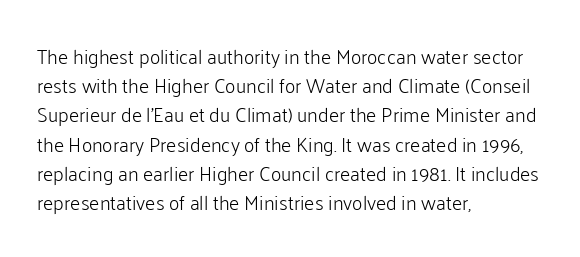
The image shows 20 px text type, upright; set left-aligned, normal line spacing (1.46x), normal letter spacing, not underlined.
